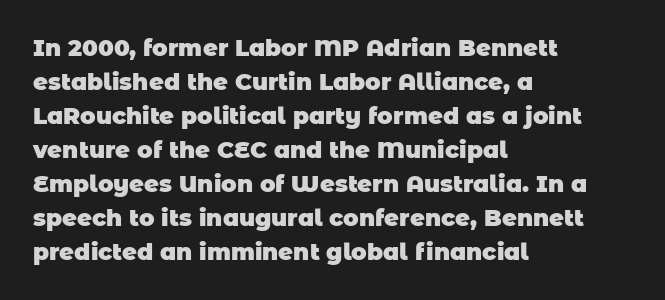
The image shows 23 px bold type; set left-aligned, normal line spacing (1.48x), normal letter spacing, not underlined.
